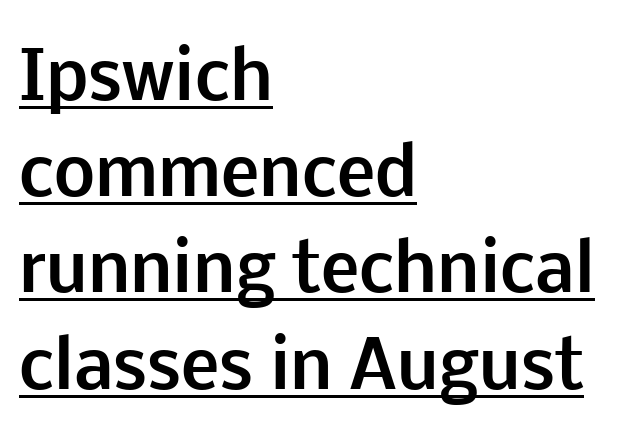
The image shows 65 px bold sans-serif type, upright; set left-aligned, normal line spacing (1.48x), normal letter spacing, underlined; low stroke contrast and a medium x-height.
